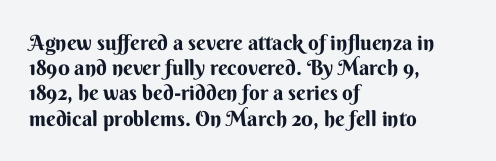
{"italic": "no", "bold": "yes", "underline": "no", "align": "left", "line_spacing_ratio": 1.2, "letter_spacing": "normal", "letter_spacing_em": 0.0, "glyph_px": 21}
